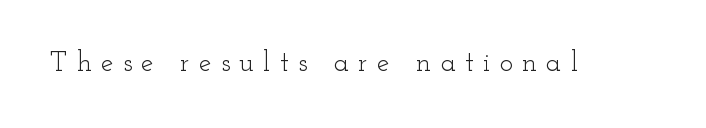
Q: Is the text bold? A: No.
Q: Is the text italic (slanted)? A: No, it is upright.
Q: Is the typeface a serif or a sans-serif typeface? A: Serif.
Q: Is the text underlined? A: No.
Q: Is the spacing between letters normal or unusually wide? A: Unusually wide.
Q: Width (condensed, normal, or wide)? A: Wide.
Q: Stroke contrast? A: Low.
Q: x-height? A: Small.
Q: Monospaced? A: No.
